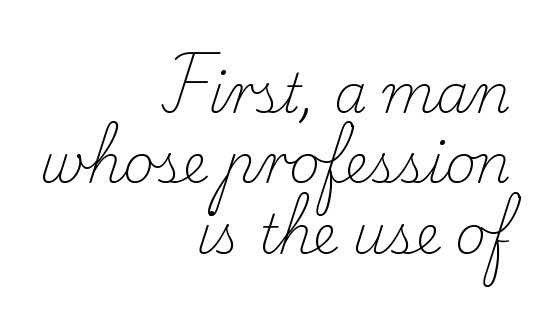
The specimen omits any rule beneath the text block's lines. This rendering employs a face with finishing strokes, i.e., a serif. Weight: not bold — regular or lighter. Which margin do the lines hug? The right one — the left edge is uneven. This sample keeps an unexceptional amount of space between lines.
